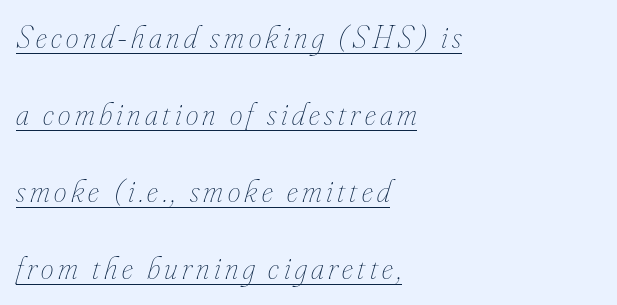
The image shows 32 px thin, condensed type, italic (leaning right); set left-aligned, loose line spacing (2.41x), underlined; low stroke contrast and a small x-height.
